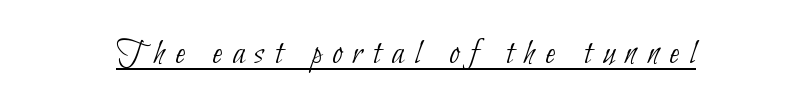
Q: Is the text bold? A: No.
Q: Is the typeface a serif or a sans-serif typeface? A: Sans-serif.
Q: Is the text underlined? A: Yes.
Q: Is the spacing between letters normal or unusually wide? A: Unusually wide.
Q: Width (condensed, normal, or wide)? A: Condensed.
Q: Stroke contrast? A: Low.
Q: x-height? A: Small.
Q: Monospaced? A: No.
